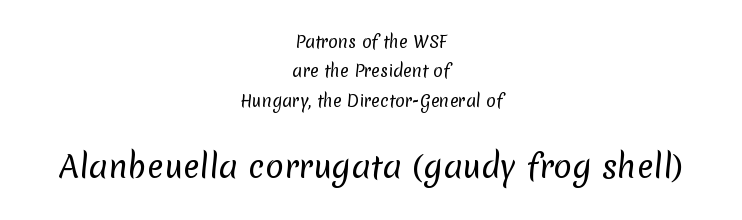
{"serif": "no", "bold": "no", "weight": "regular", "width": "normal", "stroke_contrast": "low", "x_height": "medium", "monospaced": "no", "underline": "no", "align": "center", "line_spacing_ratio": 1.84, "letter_spacing": "normal", "letter_spacing_em": 0.0, "larger_block": "second", "size_ratio": 1.94, "glyph_px": 31}
